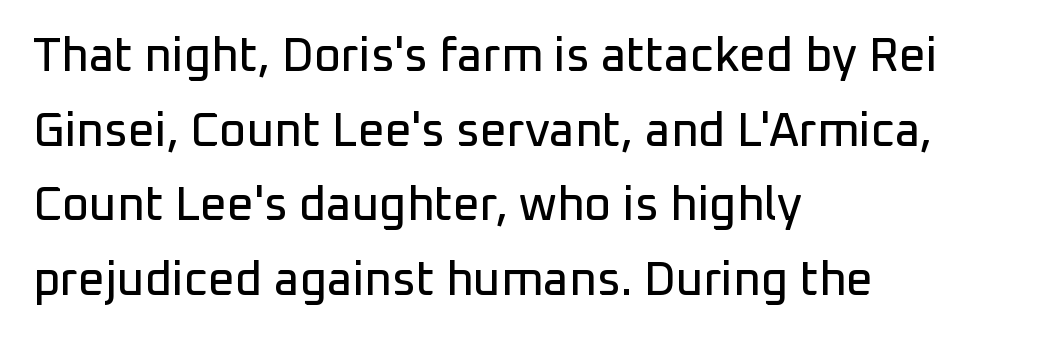
Inter-character spacing is left at the font's built-in metrics. Each line starts at the same left margin while the right side varies. The axis of the letterforms is exactly vertical. Regarding leading, the lines here are spaced in the standard way. Character widths vary here, with narrow letters taking less room than wide ones.
